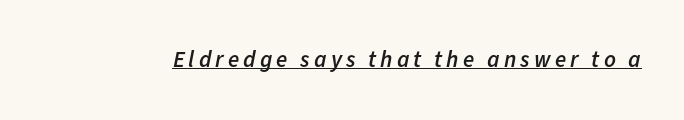
{"italic": "yes", "lean": "right", "slant_degrees": 11, "bold": "semi", "underline": "yes", "glyph_px": 23}
